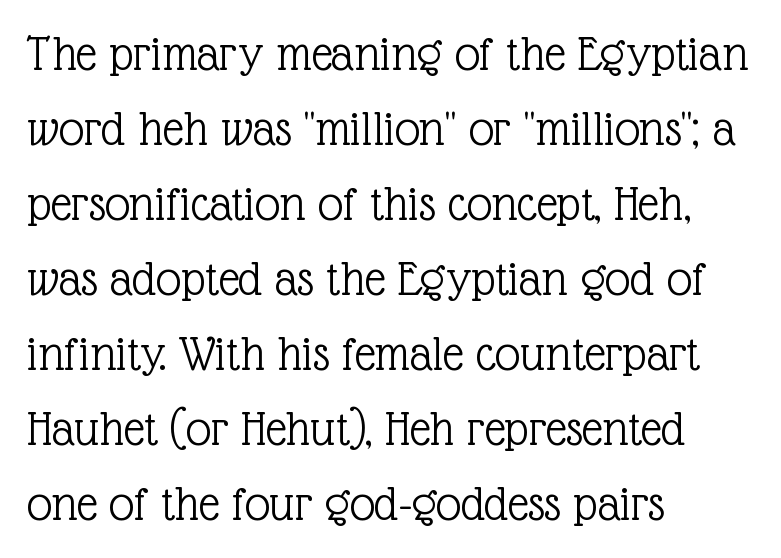
Q: Is the text bold? A: No.
Q: Is the text italic (slanted)? A: No, it is upright.
Q: Is the typeface a serif or a sans-serif typeface? A: Serif.
Q: Is the text underlined? A: No.
Q: How is the paragraph aligned? A: Left-aligned.
Q: Is the spacing between letters normal or unusually wide? A: Normal.
Q: Is the spacing between lines tight, normal or loose? A: Normal.
Q: Width (condensed, normal, or wide)? A: Normal.
Q: x-height? A: Medium.
Q: Monospaced? A: No.
